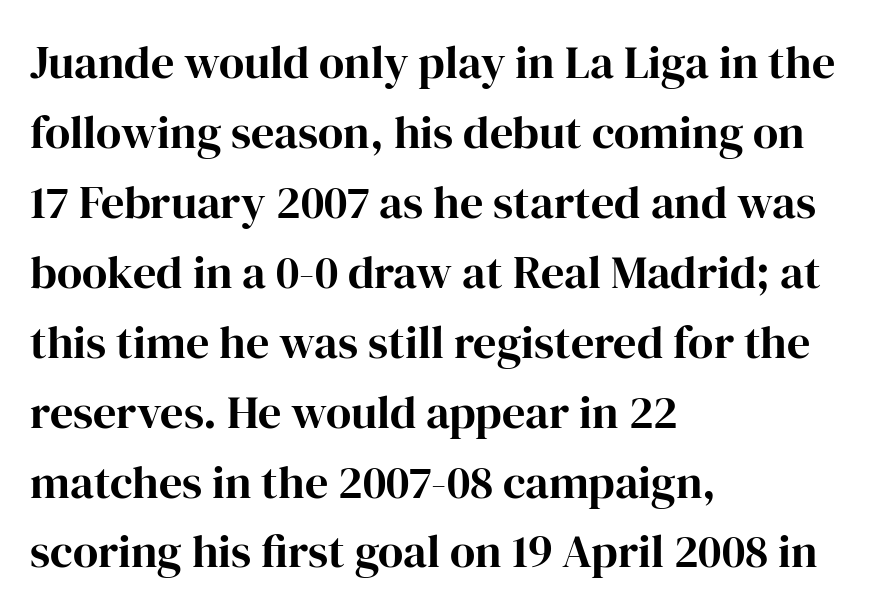
{"serif": "yes", "italic": "no", "bold": "yes", "weight": "bold", "width": "normal", "stroke_contrast": "high", "x_height": "medium", "monospaced": "no", "underline": "no", "align": "left", "line_spacing": "normal", "line_spacing_ratio": 1.52, "letter_spacing": "normal", "letter_spacing_em": 0.0, "glyph_px": 46}
